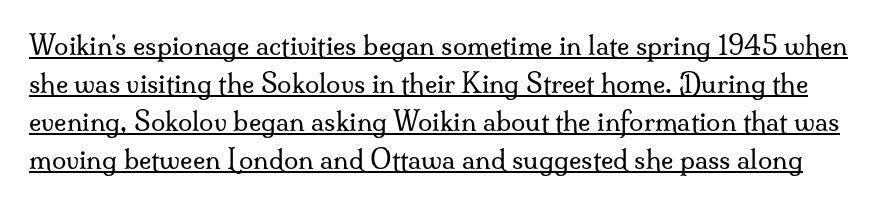
The image shows 26 px text type, upright; set normal line spacing (1.46x), normal letter spacing, underlined.
